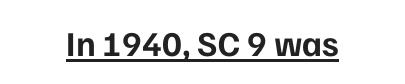
Q: Is the text bold? A: Yes.
Q: Is the text italic (slanted)? A: No, it is upright.
Q: Is the typeface a serif or a sans-serif typeface? A: Sans-serif.
Q: Is the text underlined? A: Yes.
Q: How is the paragraph aligned? A: Centered.
Q: Is the spacing between letters normal or unusually wide? A: Normal.
Q: Width (condensed, normal, or wide)? A: Normal.
Q: Stroke contrast? A: Low.
Q: x-height? A: Medium.
Q: Monospaced? A: No.
